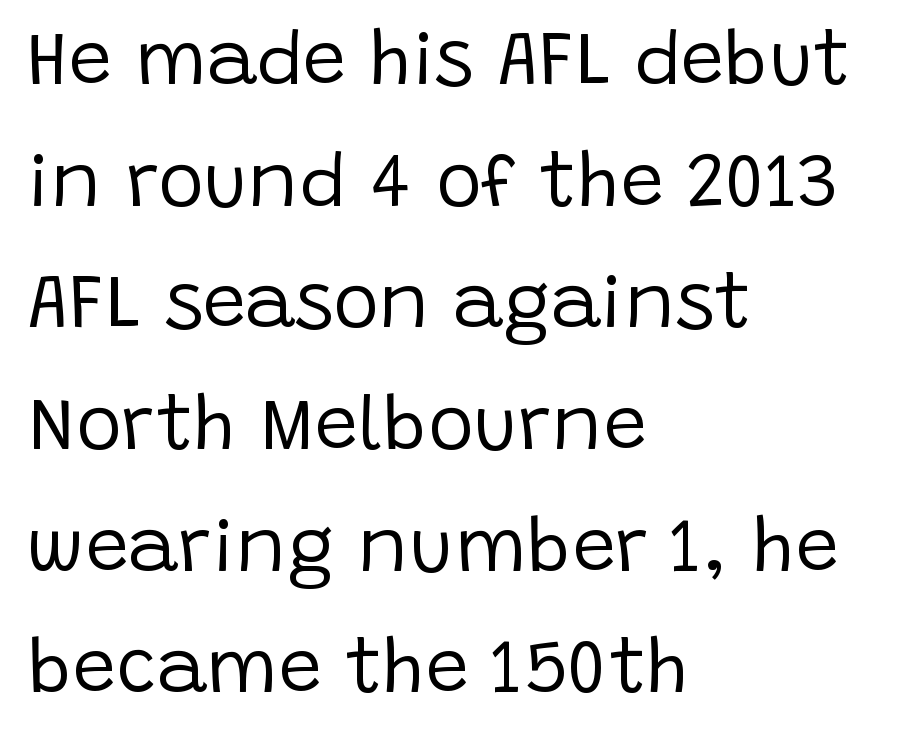
Q: Is the text bold? A: No.
Q: Is the text italic (slanted)? A: No, it is upright.
Q: Is the typeface a serif or a sans-serif typeface? A: Sans-serif.
Q: Is the text underlined? A: No.
Q: How is the paragraph aligned? A: Left-aligned.
Q: Is the spacing between letters normal or unusually wide? A: Normal.
Q: Is the spacing between lines tight, normal or loose? A: Normal.
Q: Width (condensed, normal, or wide)? A: Normal.
Q: Stroke contrast? A: Low.
Q: x-height? A: Large.
Q: Monospaced? A: No.
